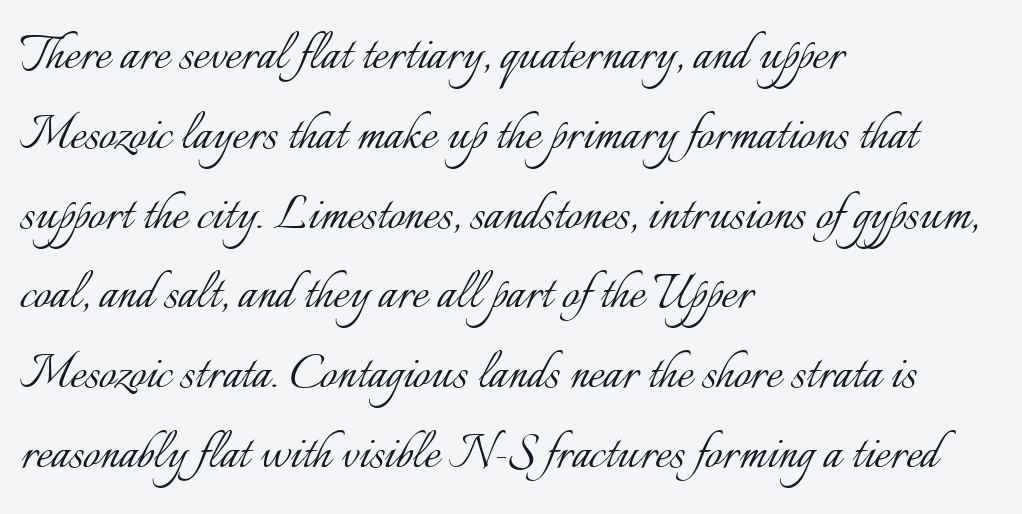
Q: Is the text bold? A: No.
Q: Is the text italic (slanted)? A: Yes.
Q: Is the text underlined? A: No.
Q: How is the paragraph aligned? A: Left-aligned.
Q: Is the spacing between letters normal or unusually wide? A: Normal.
Q: Is the spacing between lines tight, normal or loose? A: Normal.
Q: Width (condensed, normal, or wide)? A: Normal.
Q: Stroke contrast? A: Low.
Q: x-height? A: Small.
Q: Monospaced? A: No.
